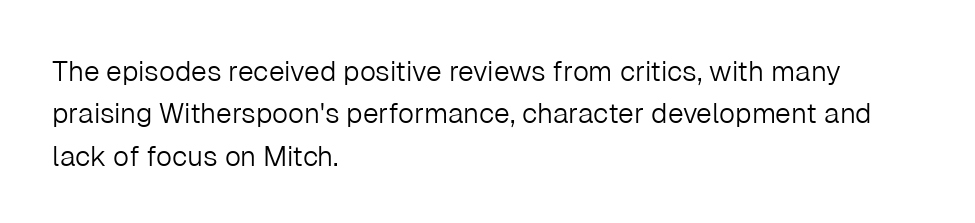
Q: Is the text bold? A: No.
Q: Is the text italic (slanted)? A: No, it is upright.
Q: Is the typeface a serif or a sans-serif typeface? A: Sans-serif.
Q: Is the text underlined? A: No.
Q: How is the paragraph aligned? A: Left-aligned.
Q: Is the spacing between letters normal or unusually wide? A: Normal.
Q: Is the spacing between lines tight, normal or loose? A: Normal.
Q: Width (condensed, normal, or wide)? A: Normal.
Q: Stroke contrast? A: Low.
Q: x-height? A: Medium.
Q: Monospaced? A: No.
